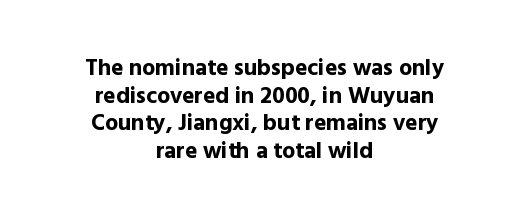
The image shows 23 px bold type, upright; set centered, line spacing 1.2x, normal letter spacing, not underlined.
